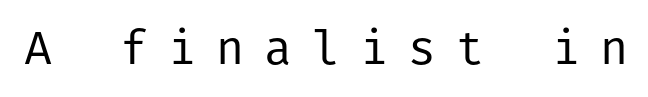
These lines have a slow, spaced-out rhythm from letter to letter. The foot of each line stays bare and open. Each stroke keeps to a modest, everyday thickness or less. This is the regular roman posture of the typeface. Regarding serifs, this sample does without them.
